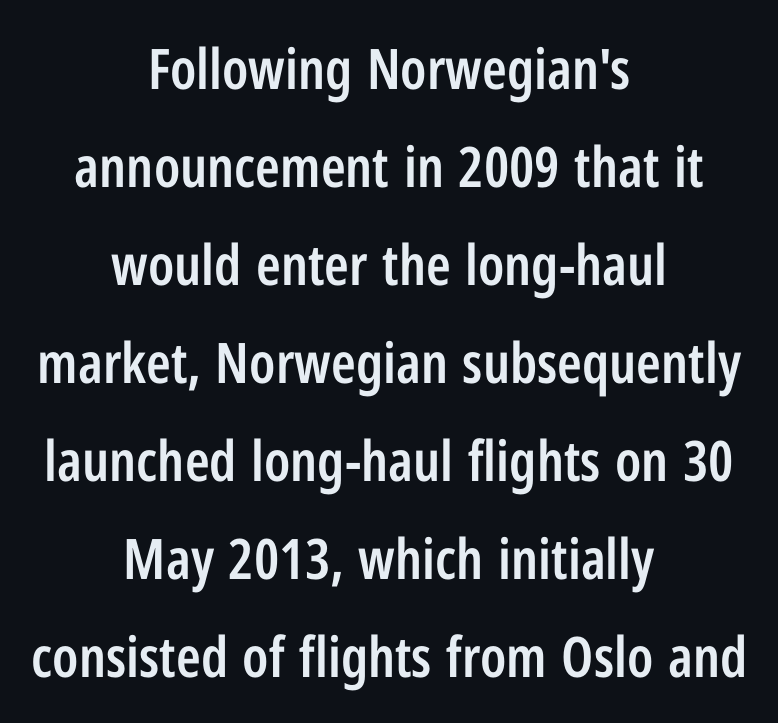
The image shows 56 px semibold, condensed sans-serif type, upright; set centered, line spacing 1.75x, normal letter spacing, not underlined; low stroke contrast and a medium x-height.
